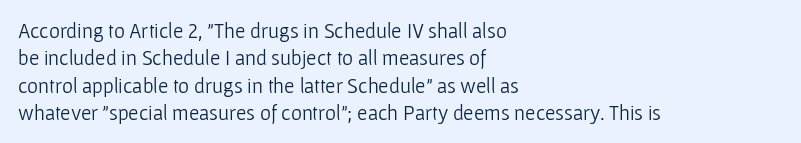
Reading down the block, your eye returns to a fixed left position each line. The weight tops out at a normal text grade. Interline gaps are of average width in this sample. The letters sit at their default tracking, neither squeezed nor spread.
